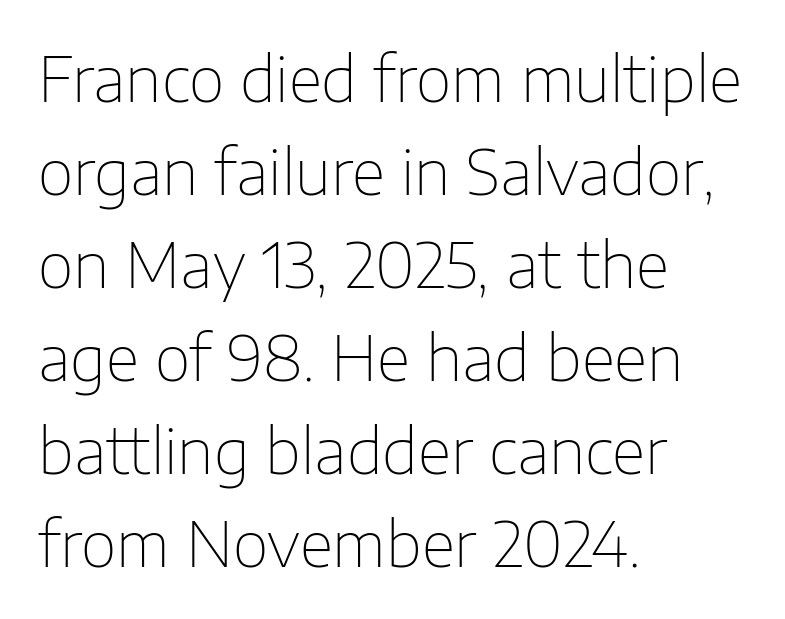
Each line starts at the same left margin while the right side varies. Each letter keeps its own natural width here, so spacing adapts to shape. The passage shown stacks its lines at a standard gap. Standard letterfit; no display-style spreading of the glyphs.
